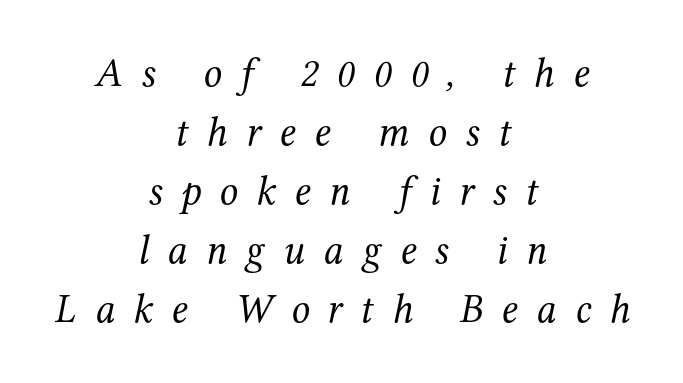
{"serif": "yes", "italic": "yes", "lean": "right", "slant_degrees": 12, "bold": "no", "weight": "regular", "width": "normal", "stroke_contrast": "medium", "x_height": "medium", "monospaced": "no", "underline": "no", "align": "center", "line_spacing": "normal", "line_spacing_ratio": 1.44, "letter_spacing": "wide", "letter_spacing_em": 0.45, "glyph_px": 41}
